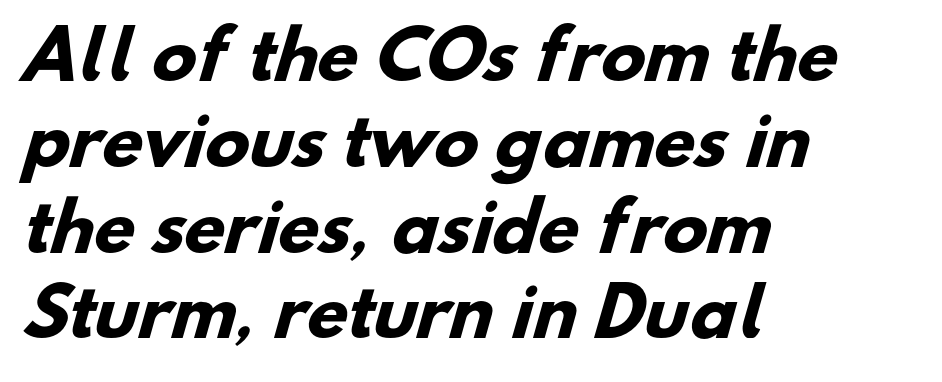
These lines stack with their left ends in a neat column. The baseline area is clear. Students, this is bold: see how much ink each stroke carries. Glyph-to-glyph distance matches everyday printed text. I'd call this a sans setting — the letters go barefoot. Leading: standard.
